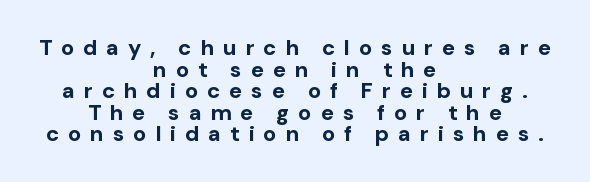
The image shows 22 px bold type, upright; set centered, tight line spacing (0.98x), unusually wide letter spacing (+0.4 em), not underlined.
